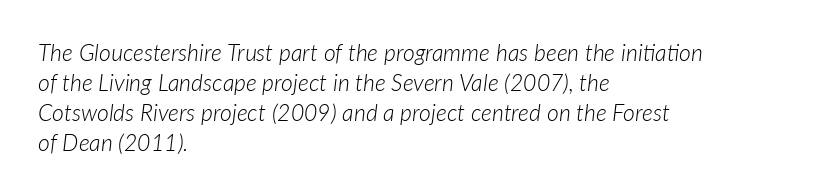
Q: Is the text bold? A: No.
Q: Is the text italic (slanted)? A: Yes, it leans right by about 7 degrees.
Q: Is the text underlined? A: No.
Q: How is the paragraph aligned? A: Left-aligned.
Q: Is the spacing between letters normal or unusually wide? A: Normal.
Q: Is the spacing between lines tight, normal or loose? A: Normal.
